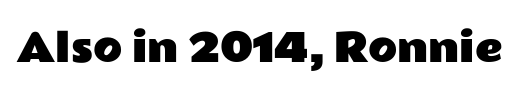
{"serif": "no", "italic": "no", "width": "wide", "stroke_contrast": "low", "x_height": "medium", "monospaced": "no", "underline": "no", "letter_spacing": "normal", "letter_spacing_em": 0.0, "glyph_px": 38}
